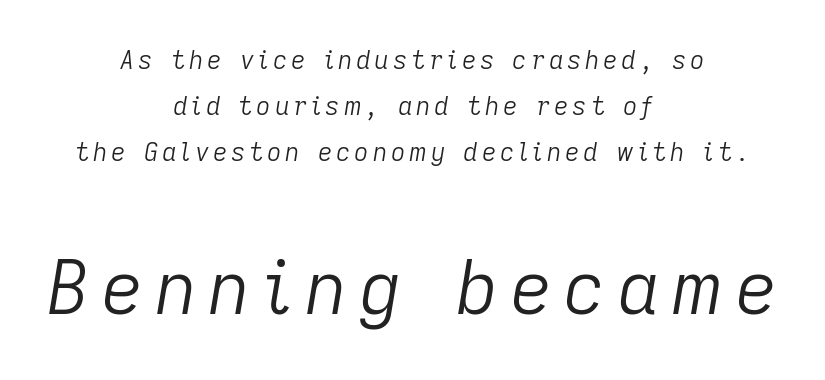
The following chunk of copy outweighs the initial chunk in type size. Looking at the ascenders, they clearly lean. A light-to-regular cut is what we see here. In CSS terms this would be text-align: center. A bare baseline throughout the passage. You could not count columns in this text — the font is proportionally spaced.
